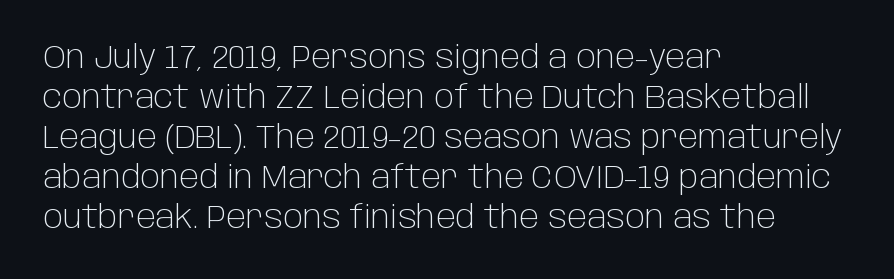
The image shows 31 px light sans-serif type, upright; set left-aligned, normal line spacing (1.29x), normal letter spacing, not underlined; low stroke contrast and a large x-height.
